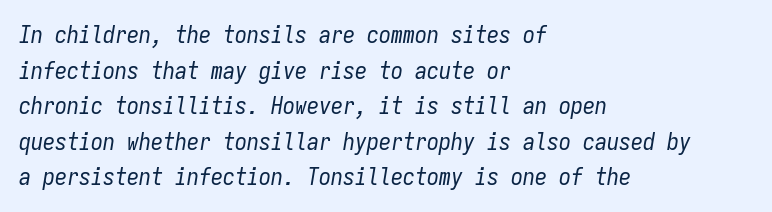
{"italic": "yes", "lean": "right", "slant_degrees": 9, "bold": "no", "underline": "no", "align": "left", "line_spacing": "normal", "line_spacing_ratio": 1.48, "letter_spacing": "normal", "letter_spacing_em": 0.0, "glyph_px": 24}
